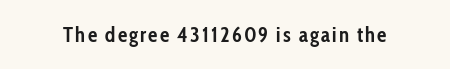
{"italic": "no", "bold": "yes", "underline": "no", "glyph_px": 21}
